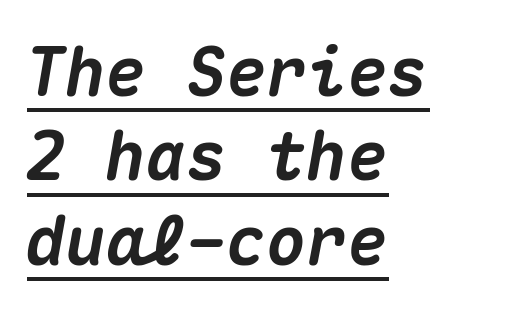
{"italic": "yes", "lean": "right", "slant_degrees": 10, "bold": "yes", "weight": "heavy", "width": "normal", "stroke_contrast": "medium", "x_height": "medium", "monospaced": "yes", "underline": "yes", "align": "left", "line_spacing": "normal", "line_spacing_ratio": 1.26, "letter_spacing": "normal", "letter_spacing_em": 0.0, "glyph_px": 67}
